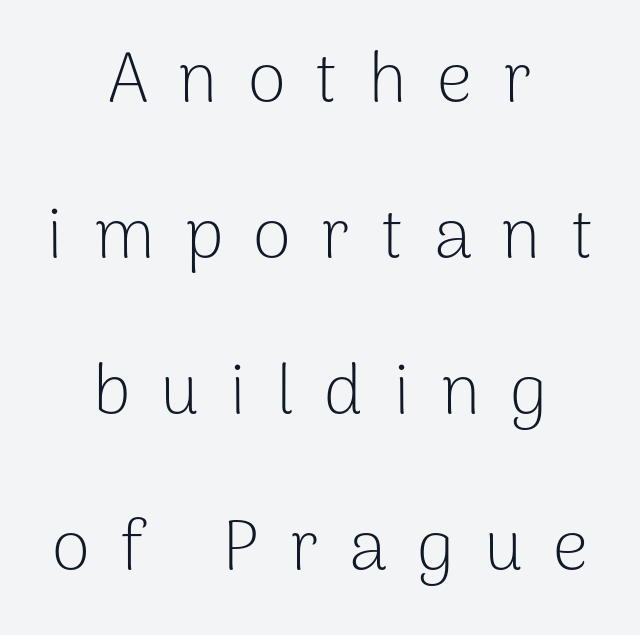
{"serif": "no", "italic": "no", "bold": "no", "weight": "light", "width": "normal", "stroke_contrast": "low", "x_height": "medium", "monospaced": "no", "underline": "no", "align": "center", "line_spacing": "loose", "line_spacing_ratio": 2.23, "letter_spacing": "wide", "letter_spacing_em": 0.43, "glyph_px": 70}
